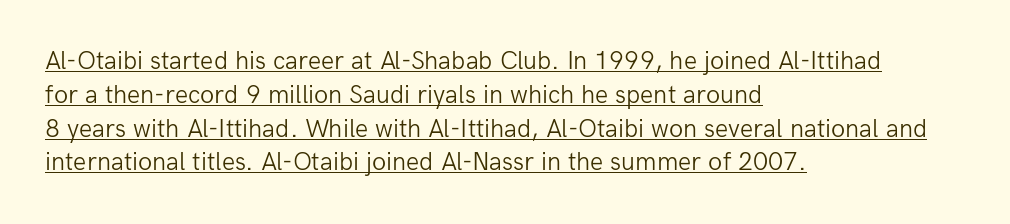
Upright lettering throughout. You can see a thin bar hugging the bottom of the glyphs. The rows are spaced the way most documents space them. This reads as an unemphasized weight, regular at the heaviest.
